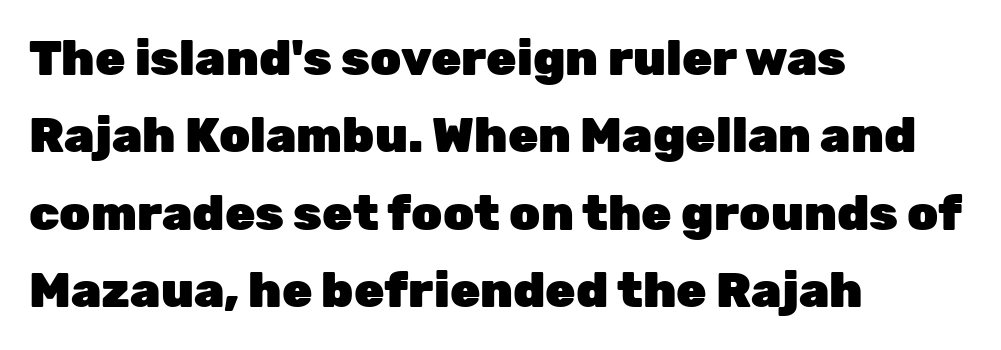
The image shows 49 px heavy sans-serif type, upright; set left-aligned, normal line spacing (1.58x), normal letter spacing, not underlined; low stroke contrast and a medium x-height.
